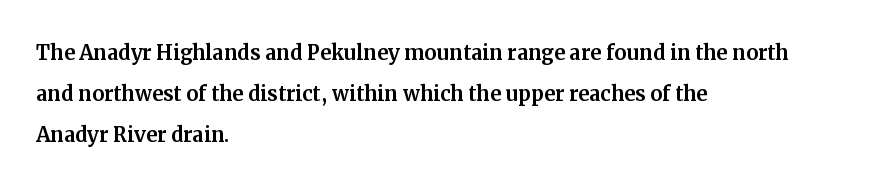
{"italic": "no", "underline": "no", "align": "left", "line_spacing": "normal", "line_spacing_ratio": 1.52, "letter_spacing": "normal", "letter_spacing_em": 0.0, "glyph_px": 27}
